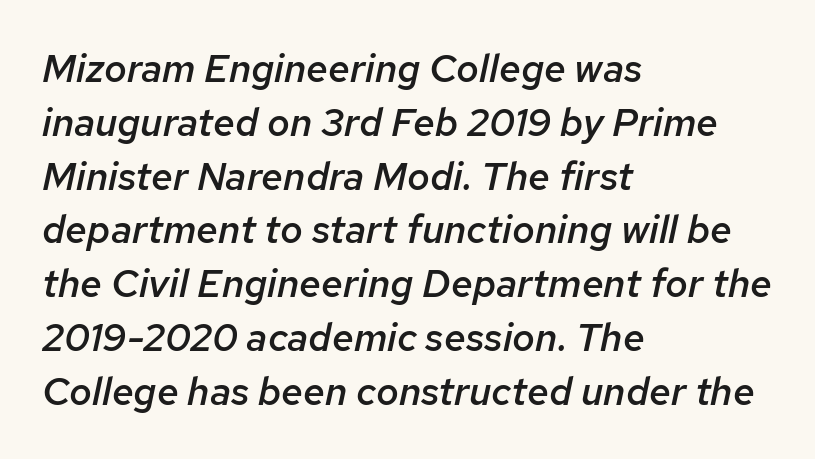
The image shows 39 px semibold type, italic (leaning right); set left-aligned, normal line spacing (1.38x), normal letter spacing, not underlined; low stroke contrast and a medium x-height.
